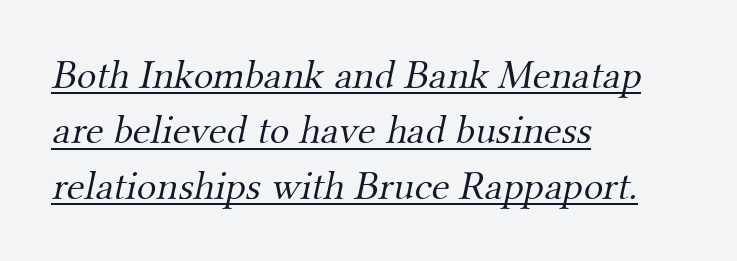
{"serif": "yes", "bold": "no", "weight": "light", "width": "normal", "stroke_contrast": "medium", "x_height": "small", "monospaced": "no", "underline": "yes", "align": "left", "line_spacing": "normal", "line_spacing_ratio": 1.35, "letter_spacing": "normal", "letter_spacing_em": 0.0, "glyph_px": 41}
